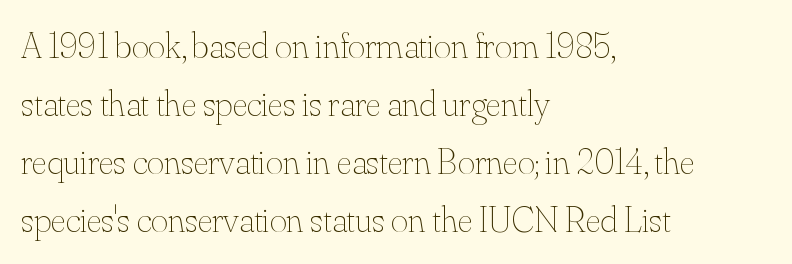
{"italic": "no", "bold": "no", "weight": "thin", "width": "normal", "stroke_contrast": "medium", "x_height": "small", "monospaced": "no", "underline": "no", "align": "left", "line_spacing": "normal", "line_spacing_ratio": 1.57, "letter_spacing": "normal", "letter_spacing_em": 0.0, "glyph_px": 37}
